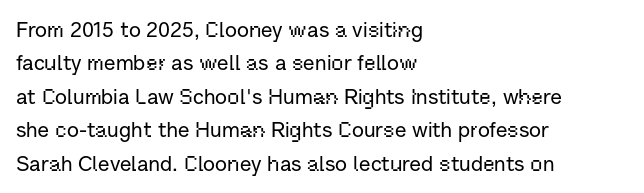
{"italic": "no", "underline": "no", "align": "left", "line_spacing": "normal", "line_spacing_ratio": 1.59, "letter_spacing": "normal", "letter_spacing_em": 0.0, "glyph_px": 21}
